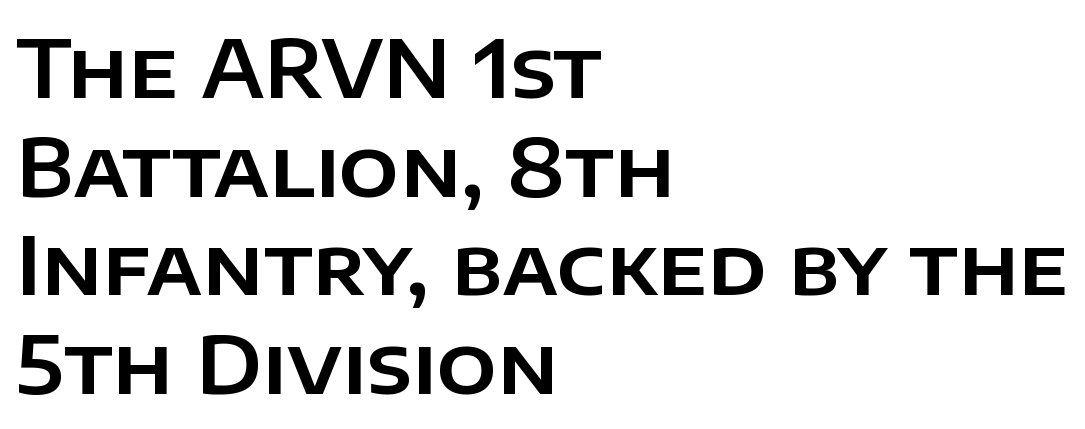
{"serif": "no", "italic": "no", "width": "normal", "stroke_contrast": "low", "x_height": "large", "monospaced": "no", "underline": "no", "align": "left", "line_spacing": "normal", "line_spacing_ratio": 1.25, "letter_spacing": "normal", "letter_spacing_em": 0.0, "glyph_px": 79}
